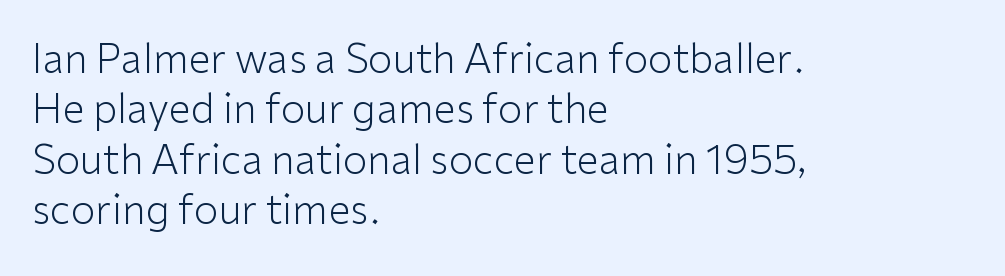
{"serif": "no", "italic": "no", "bold": "no", "weight": "light", "width": "normal", "stroke_contrast": "low", "x_height": "medium", "monospaced": "no", "underline": "no", "align": "left", "line_spacing": "normal", "line_spacing_ratio": 1.26, "letter_spacing": "normal", "letter_spacing_em": 0.0, "glyph_px": 40}
